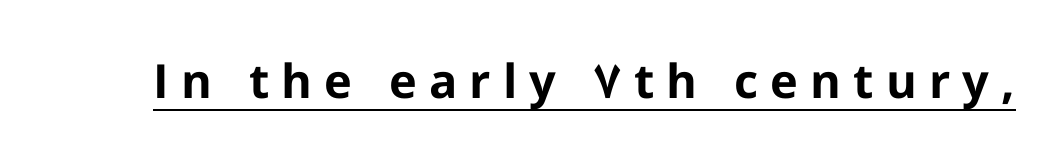
Character widths vary here, with narrow letters taking less room than wide ones. Letter spacing: wide. Every character sits straight up, as roman type does. The glyphs in this specimen are sans serif. The specimen includes a rule beneath the text block's lines.
